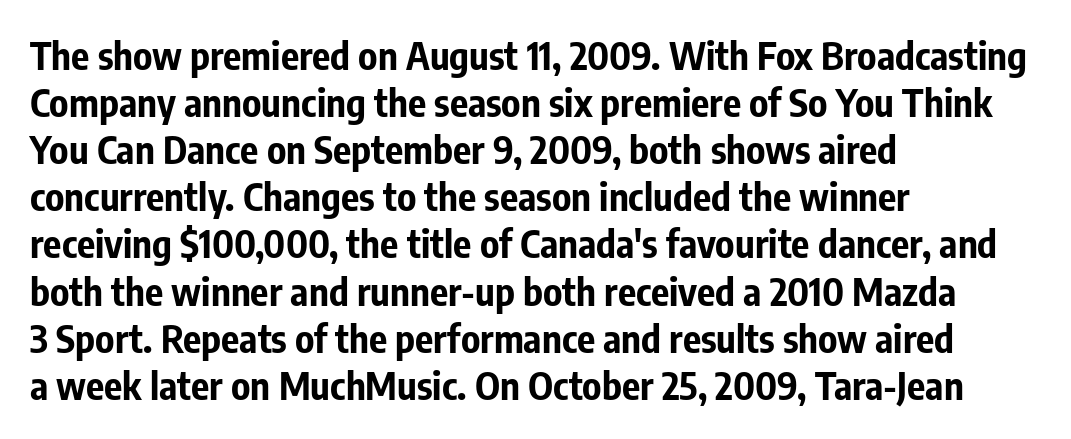
Q: Is the text bold? A: Yes.
Q: Is the text italic (slanted)? A: No, it is upright.
Q: Is the typeface a serif or a sans-serif typeface? A: Sans-serif.
Q: Is the text underlined? A: No.
Q: How is the paragraph aligned? A: Left-aligned.
Q: Is the spacing between letters normal or unusually wide? A: Normal.
Q: Width (condensed, normal, or wide)? A: Condensed.
Q: Stroke contrast? A: Low.
Q: x-height? A: Medium.
Q: Monospaced? A: No.
